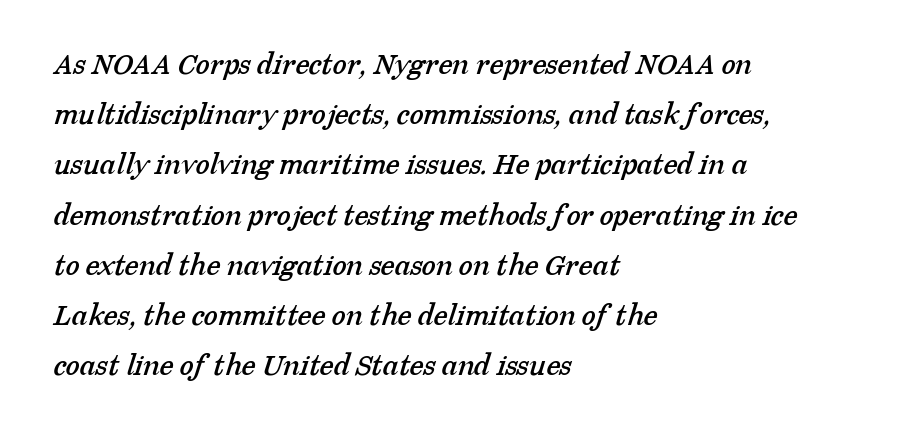
The image shows 32 px serif type; set left-aligned, normal line spacing (1.57x), normal letter spacing, not underlined; low stroke contrast and a medium x-height.
